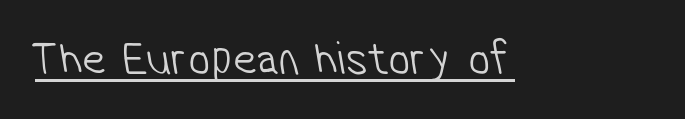
The image shows 48 px light, condensed sans-serif type; set normal letter spacing, underlined; low stroke contrast and a medium x-height.
